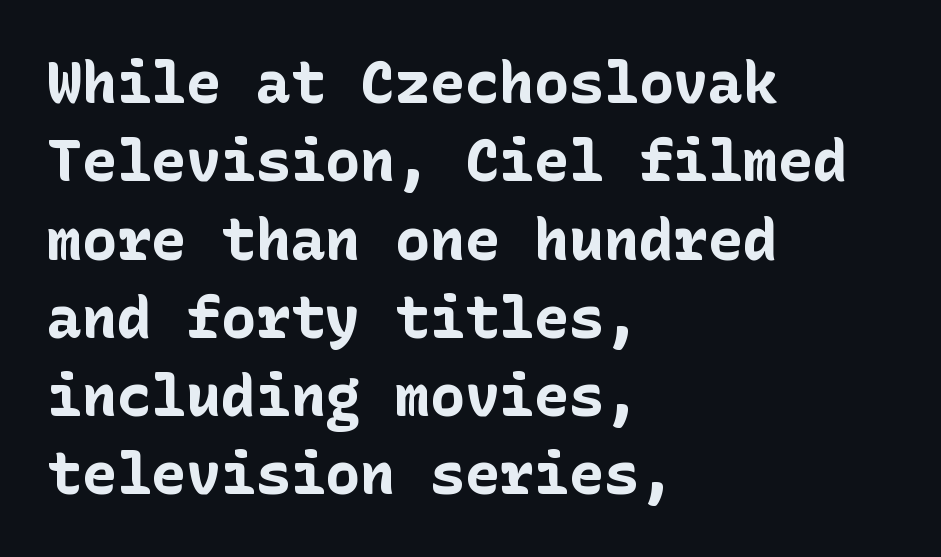
Underline: absent. Nope, not italic — everything's standing straight. The rendering anchors every line to the left-hand side. Vertically, the passage feels balanced, rows spaced as you'd expect.
